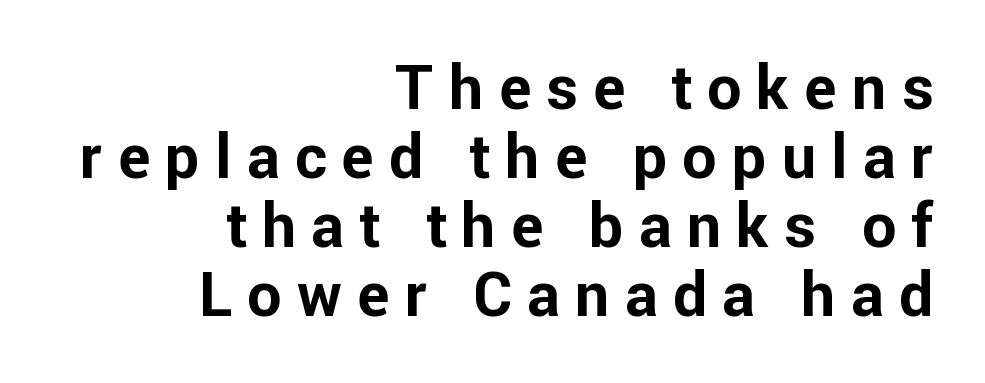
The image shows 61 px bold sans-serif type, upright; set right-aligned, tight line spacing (1.13x), unusually wide letter spacing (+0.25 em), not underlined; low stroke contrast and a medium x-height.
